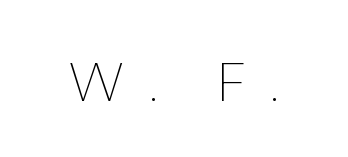
{"italic": "no", "bold": "no", "weight": "thin", "width": "normal", "stroke_contrast": "low", "x_height": "small", "monospaced": "no", "underline": "no", "letter_spacing": "wide", "letter_spacing_em": 0.35, "glyph_px": 58}
